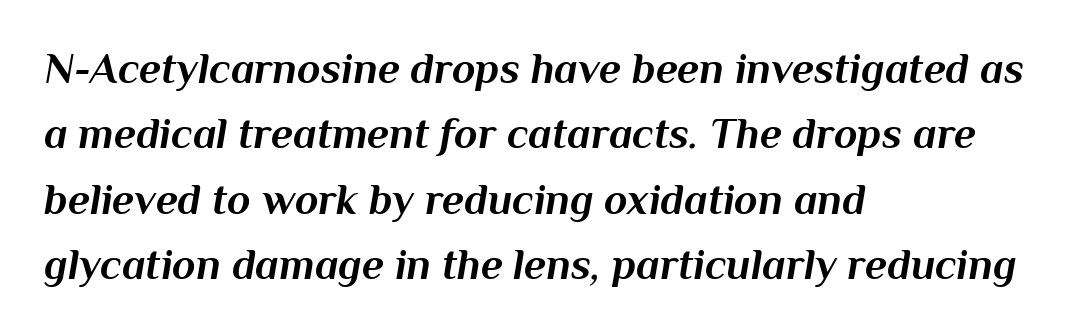
A normal amount of white space separates one row of letters from the next. Compared with a centered layout, this one pins lines to the left instead. Glance below the letters and you will spot only blank space. The line texture is even and compact thanks to regular tracking.
